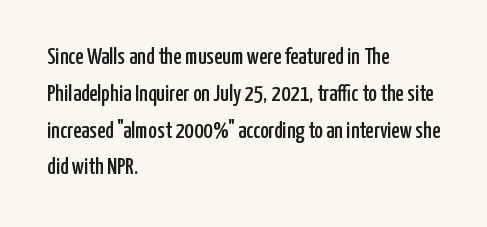
Q: Is the text italic (slanted)? A: No, it is upright.
Q: Is the text underlined? A: No.
Q: How is the paragraph aligned? A: Left-aligned.
Q: Is the spacing between letters normal or unusually wide? A: Normal.
Q: Is the spacing between lines tight, normal or loose? A: Normal.
